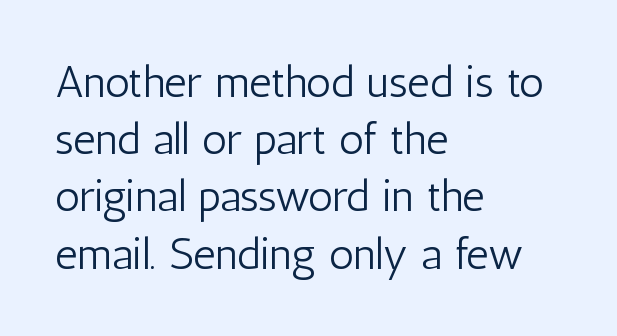
Q: Is the text bold? A: No.
Q: Is the text italic (slanted)? A: No, it is upright.
Q: Is the typeface a serif or a sans-serif typeface? A: Sans-serif.
Q: Is the text underlined? A: No.
Q: How is the paragraph aligned? A: Left-aligned.
Q: Is the spacing between letters normal or unusually wide? A: Normal.
Q: Is the spacing between lines tight, normal or loose? A: Normal.
Q: Width (condensed, normal, or wide)? A: Condensed.
Q: Stroke contrast? A: Low.
Q: x-height? A: Medium.
Q: Monospaced? A: No.
